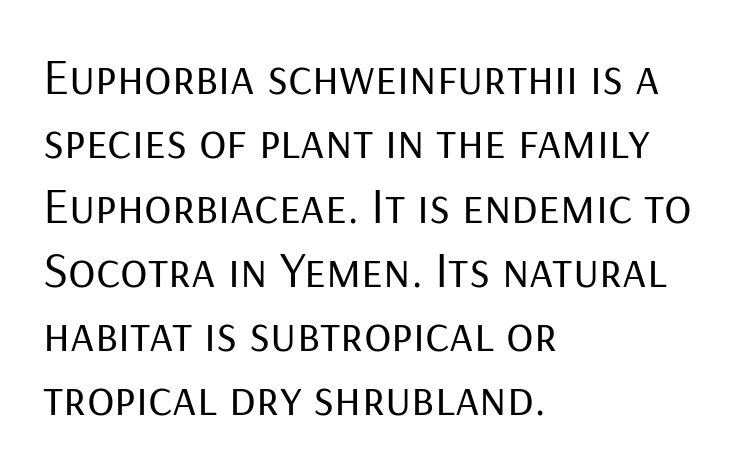
The image shows 51 px regular-weight sans-serif type, upright; set left-aligned, normal line spacing (1.26x), normal letter spacing, not underlined; low stroke contrast and a medium x-height.
